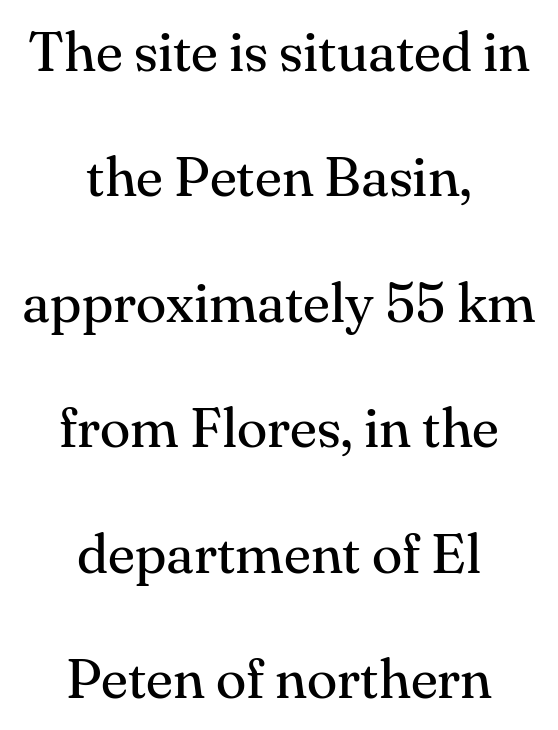
{"serif": "yes", "italic": "no", "bold": "no", "weight": "regular", "width": "normal", "stroke_contrast": "medium", "x_height": "small", "monospaced": "no", "underline": "no", "align": "center", "line_spacing": "loose", "line_spacing_ratio": 2.24, "letter_spacing": "normal", "letter_spacing_em": 0.0, "glyph_px": 56}
